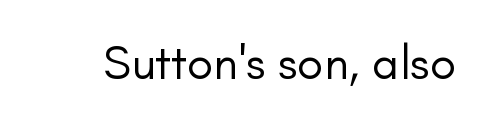
Bold? No — there's no thickening of the strokes. Looks like regular typesetting: each glyph gets only the width it needs. Glyph-to-glyph distance matches everyday printed text. Note: no serifs on the glyphs. Every character sits straight up, as roman type does.
